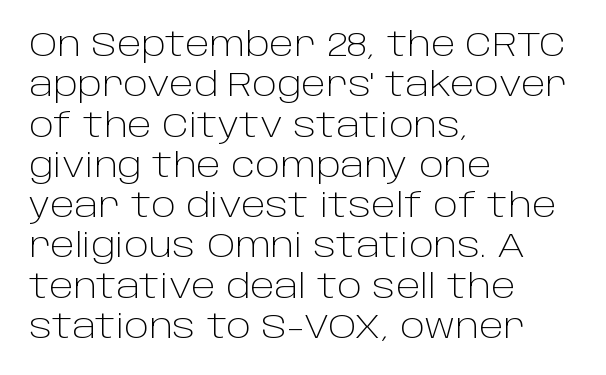
Q: Is the text bold? A: No.
Q: Is the text italic (slanted)? A: No, it is upright.
Q: Is the typeface a serif or a sans-serif typeface? A: Sans-serif.
Q: Is the text underlined? A: No.
Q: How is the paragraph aligned? A: Left-aligned.
Q: Is the spacing between letters normal or unusually wide? A: Normal.
Q: Width (condensed, normal, or wide)? A: Normal.
Q: Stroke contrast? A: Low.
Q: x-height? A: Large.
Q: Monospaced? A: No.
